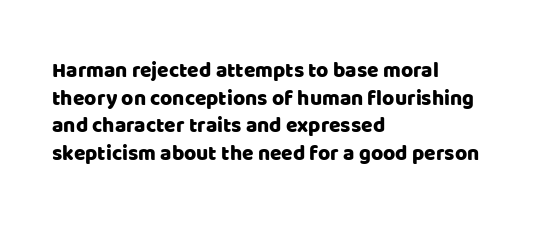
{"italic": "no", "underline": "no", "align": "left", "line_spacing": "normal", "line_spacing_ratio": 1.32, "letter_spacing": "normal", "letter_spacing_em": 0.0, "glyph_px": 21}
